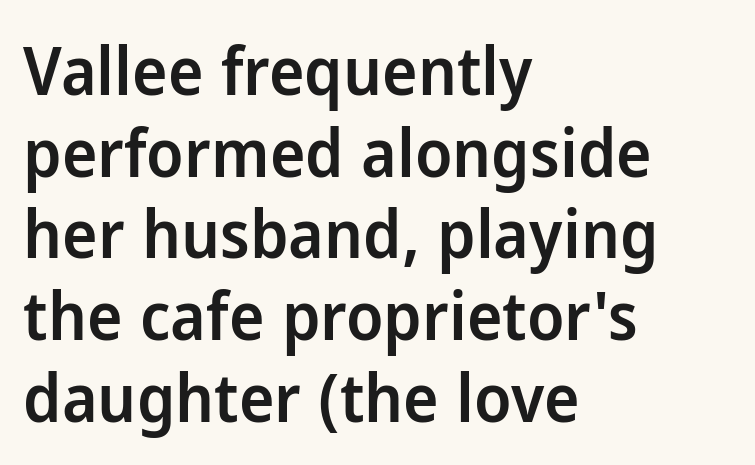
Just letters on the line, the space beneath them empty. Line starts are locked; line ends wander. Spacing verdict: proportional, widths tailored to each character. Stroke terminals: plain, sans-serif. Posture: upright roman.
